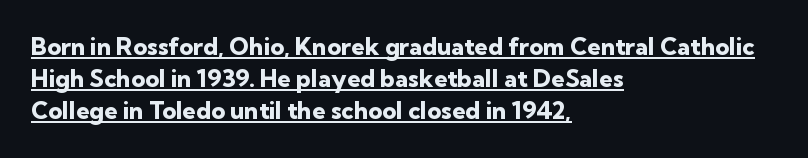
This rendering leaves character spacing at its baseline value. Notice how the passage keeps a crisp vertical edge on the left only. Each line of the rendering has a horizontal stroke beneath the glyphs. Baseline-to-baseline distance is the conventional proportion of letter height.
